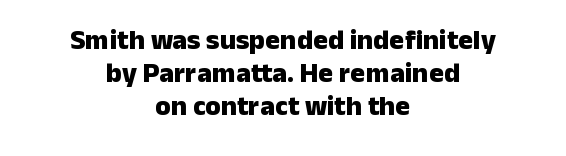
Q: Is the text bold? A: Yes.
Q: Is the text italic (slanted)? A: No, it is upright.
Q: Is the typeface a serif or a sans-serif typeface? A: Sans-serif.
Q: Is the text underlined? A: No.
Q: How is the paragraph aligned? A: Centered.
Q: Is the spacing between letters normal or unusually wide? A: Normal.
Q: Width (condensed, normal, or wide)? A: Normal.
Q: Stroke contrast? A: Low.
Q: x-height? A: Medium.
Q: Monospaced? A: No.
